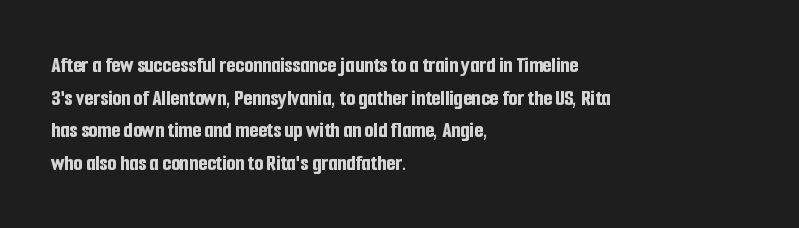
Here the glyphs are tracked normally, forming tight word shapes. One-word summary of the alignment: left. In terms of posture, this sample is upright. Notice how thick the strokes are: this is what a full bold looks like. The lines sit at an ordinary, default distance from one another.
